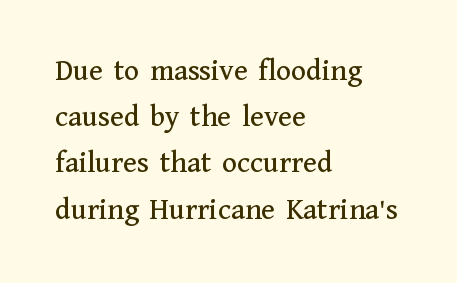
{"serif": "yes", "italic": "no", "width": "normal", "stroke_contrast": "medium", "x_height": "medium", "monospaced": "no", "underline": "no", "align": "left", "line_spacing": "normal", "line_spacing_ratio": 1.49, "letter_spacing": "normal", "letter_spacing_em": 0.0, "glyph_px": 31}
